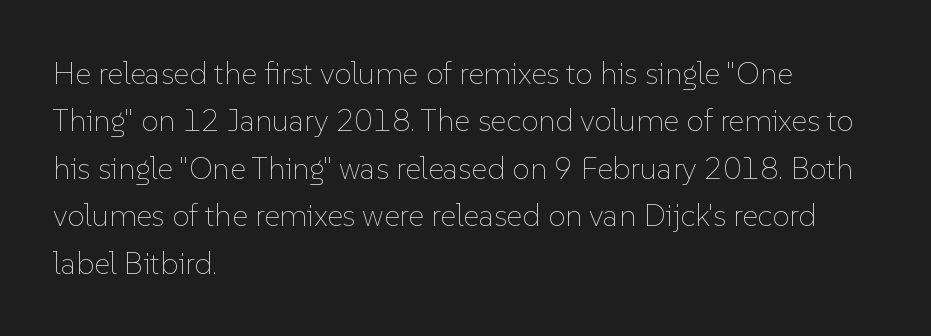
The image shows 31 px thin type, upright; set left-aligned, normal line spacing (1.53x), normal letter spacing, not underlined; low stroke contrast and a medium x-height.
